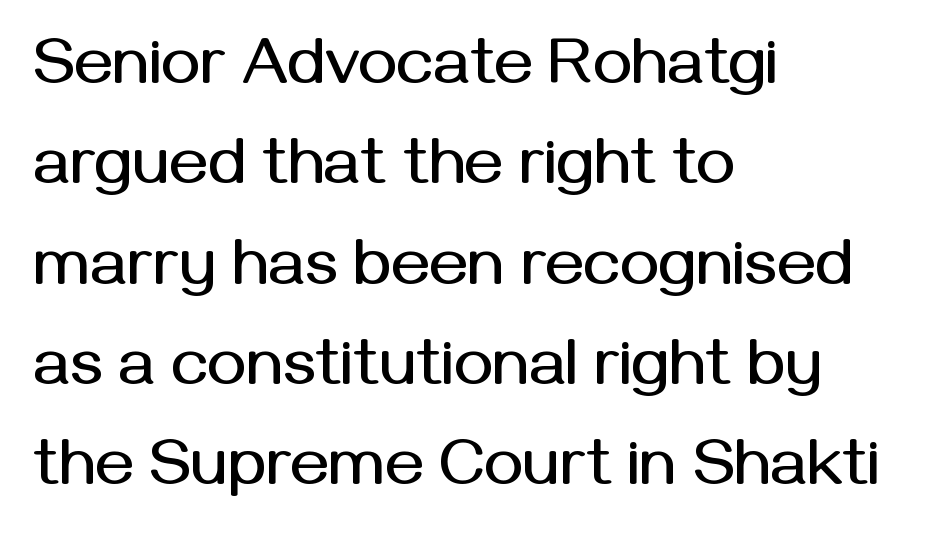
{"serif": "no", "italic": "no", "width": "normal", "stroke_contrast": "medium", "x_height": "medium", "monospaced": "no", "underline": "no", "align": "left", "line_spacing": "normal", "line_spacing_ratio": 1.52, "letter_spacing": "normal", "letter_spacing_em": 0.0, "glyph_px": 66}
